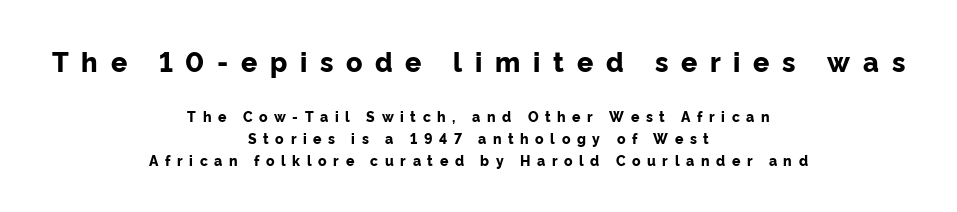
{"italic": "no", "bold": "yes", "underline": "no", "align": "center", "line_spacing": "normal", "line_spacing_ratio": 1.59, "letter_spacing": "wide", "letter_spacing_em": 0.47, "larger_block": "first", "size_ratio": 1.93, "glyph_px": 27}
